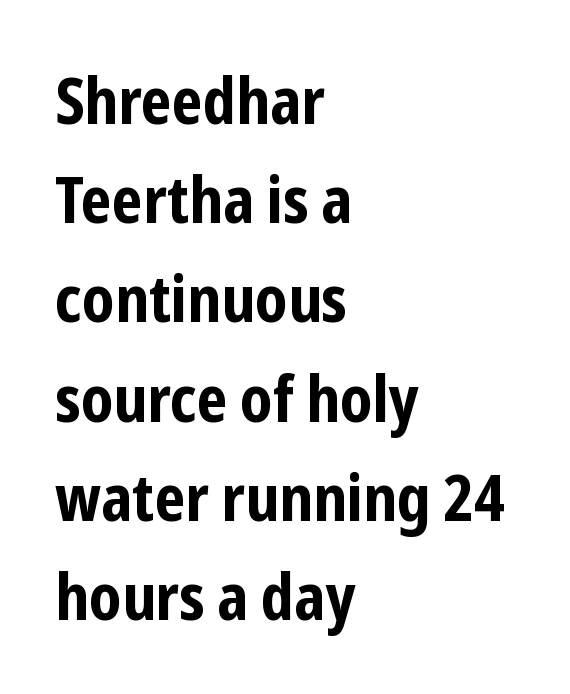
Font category for this specimen: sans-serif. The rag falls on the right side of this text block. Is there any slant? The stems are plumb. Is there much room between lines? A standard amount, neither cramped nor airy.
